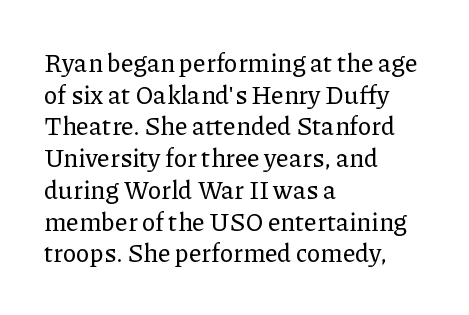
The rows are spaced the way most documents space them. No extra tracking has been applied to these lines. Which margin do the lines hug? The left one — the right edge is uneven. The gap between lines stays unmarked. If you drew a line through each stem, it would be perfectly vertical.
